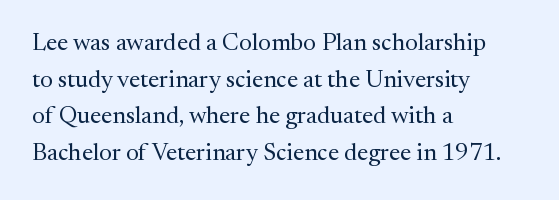
Q: Is the text bold? A: No.
Q: Is the text italic (slanted)? A: No, it is upright.
Q: Is the text underlined? A: No.
Q: How is the paragraph aligned? A: Left-aligned.
Q: Is the spacing between letters normal or unusually wide? A: Normal.
Q: Is the spacing between lines tight, normal or loose? A: Normal.
